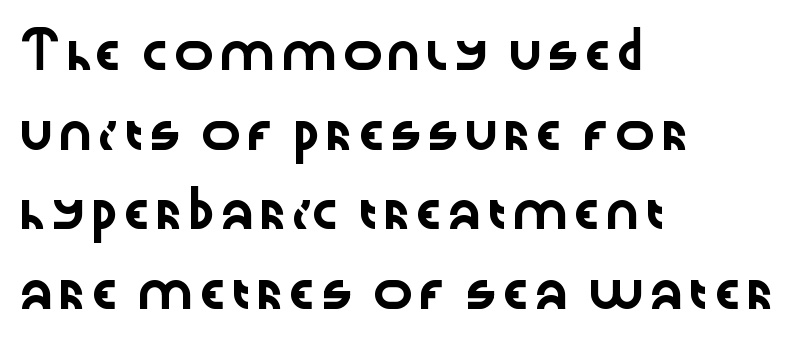
Q: Is the text italic (slanted)? A: No, it is upright.
Q: Is the typeface a serif or a sans-serif typeface? A: Sans-serif.
Q: Is the text underlined? A: No.
Q: How is the paragraph aligned? A: Left-aligned.
Q: Is the spacing between letters normal or unusually wide? A: Normal.
Q: Is the spacing between lines tight, normal or loose? A: Loose.
Q: Width (condensed, normal, or wide)? A: Wide.
Q: Stroke contrast? A: Low.
Q: x-height? A: Medium.
Q: Monospaced? A: No.
